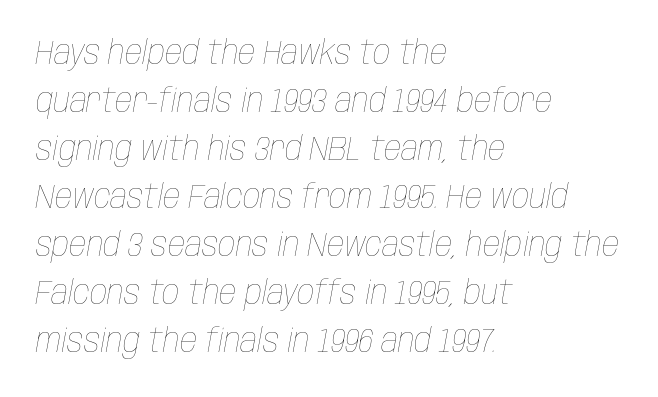
Q: Is the text bold? A: No.
Q: Is the text italic (slanted)? A: Yes, it leans right by about 10 degrees.
Q: Is the text underlined? A: No.
Q: How is the paragraph aligned? A: Left-aligned.
Q: Is the spacing between letters normal or unusually wide? A: Normal.
Q: Is the spacing between lines tight, normal or loose? A: Normal.
Q: Width (condensed, normal, or wide)? A: Condensed.
Q: Stroke contrast? A: Low.
Q: x-height? A: Large.
Q: Monospaced? A: No.
